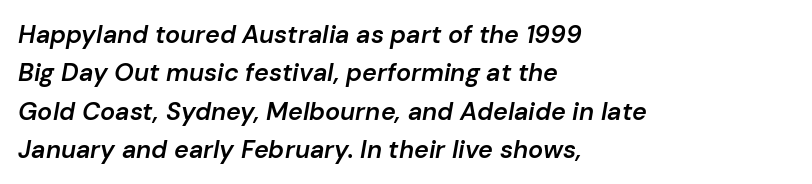
{"italic": "yes", "lean": "right", "slant_degrees": 10, "bold": "semi", "underline": "no", "align": "left", "line_spacing": "normal", "line_spacing_ratio": 1.54, "letter_spacing": "normal", "letter_spacing_em": 0.0, "glyph_px": 25}
